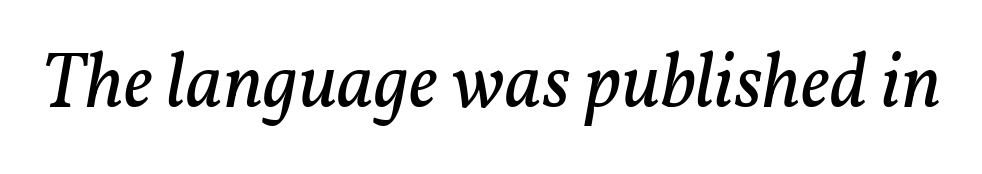
These lines are rendered in a variable-pitch font. Think standard paragraph weight, or any step lighter than that. Descenders hang freely into open space. The axis of the letterforms is tilted away from vertical. How are the letters spaced? Ordinarily, with no added tracking. In terms of letterform style, serifs are clearly present.
